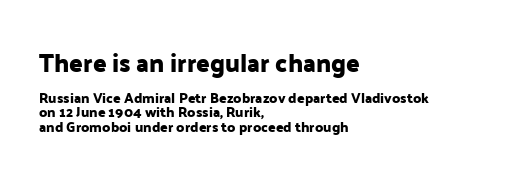
A student would notice the top passage is typeset larger than what follows. The baseline area is clear. The line-height multiplier appears low, near solid setting. Is the letter spacing exaggerated? No — it looks like the ordinary default.
